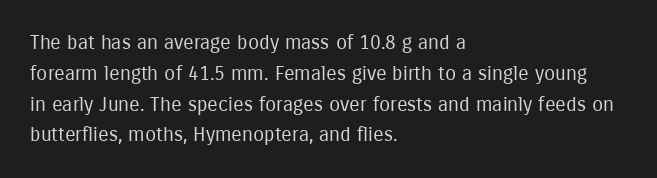
Q: Is the text bold? A: No.
Q: Is the text italic (slanted)? A: No, it is upright.
Q: Is the text underlined? A: No.
Q: How is the paragraph aligned? A: Left-aligned.
Q: Is the spacing between letters normal or unusually wide? A: Normal.
Q: Is the spacing between lines tight, normal or loose? A: Normal.
